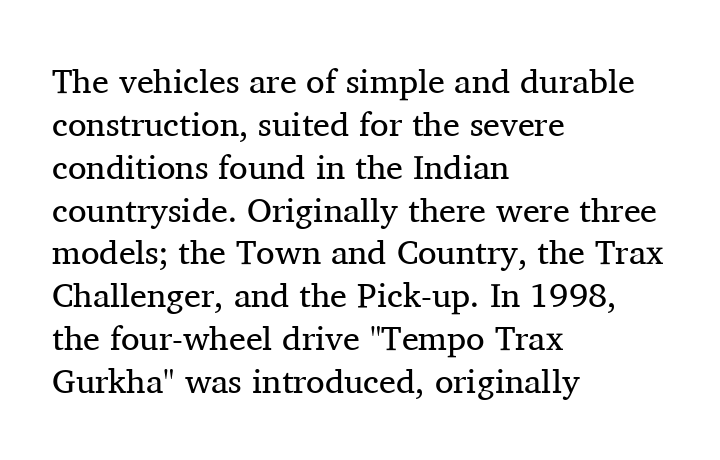
{"serif": "yes", "italic": "no", "bold": "no", "weight": "regular", "width": "normal", "stroke_contrast": "medium", "x_height": "medium", "monospaced": "no", "underline": "no", "align": "left", "line_spacing": "normal", "line_spacing_ratio": 1.26, "letter_spacing": "normal", "letter_spacing_em": 0.0, "glyph_px": 34}
